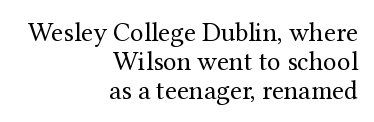
The image shows 27 px text type, upright; set right-aligned, tight line spacing (1.07x), normal letter spacing, not underlined.
